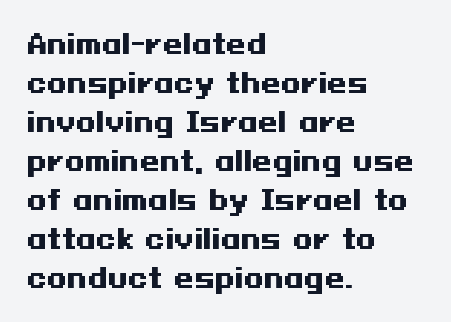
Successive baselines arrive at the customary interval. Nope, not italic — everything's standing straight. Stroke thickness is high; the sample reads as a true bold. Line starts are locked; line ends wander. Clear beneath every line of the passage. The line texture is even and compact thanks to regular tracking.
